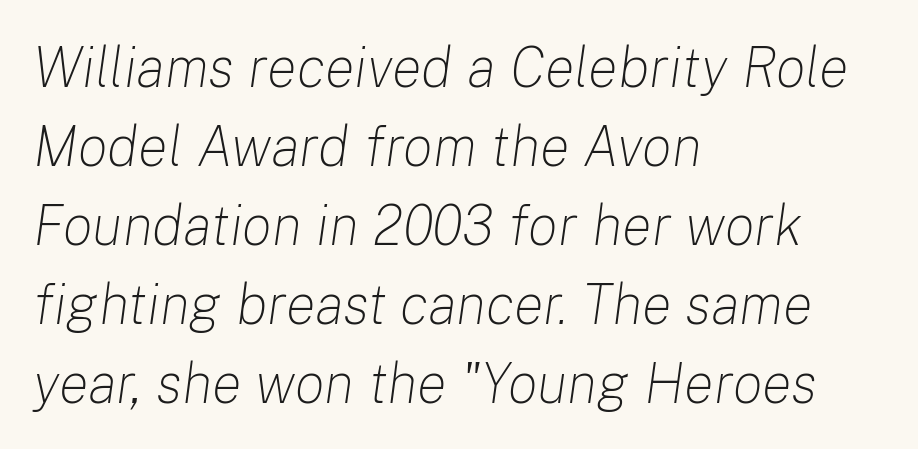
The space directly below the letters is spotless. The rendering uses natural spacing where letterforms have individual widths. Honestly, the row spacing looks completely unremarkable. Compared with ordinary roman type, these characters are visibly tilted.
